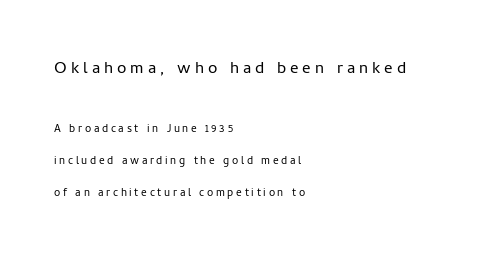
{"italic": "no", "bold": "no", "underline": "no", "align": "left", "line_spacing": "loose", "line_spacing_ratio": 2.28, "larger_block": "first", "size_ratio": 1.5, "glyph_px": 21}
